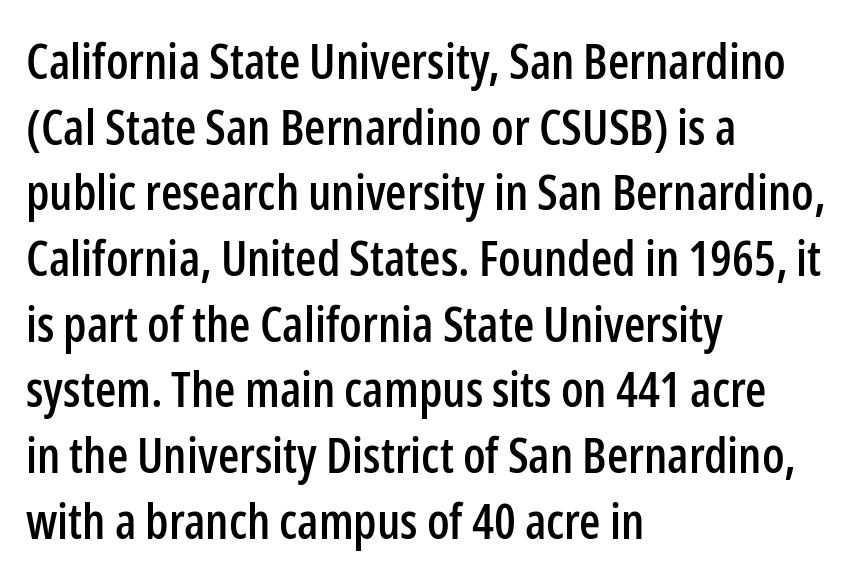
Descender tails drop into unmarked territory. Serif or sans? Sans — the stroke terminals are bare. This sample uses an upright cut, with every glyph sitting square on the baseline. The letters advance in unequal steps, a hallmark of proportional type. Layout note: lines flush left. Default kerning and tracking; the words read as compact shapes.
